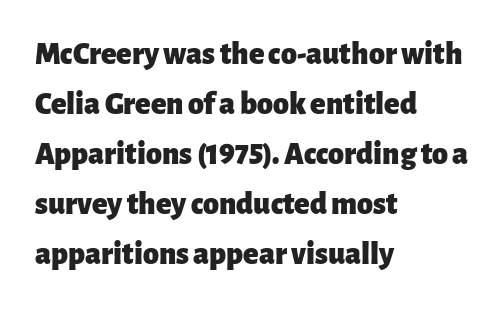
{"serif": "no", "italic": "no", "bold": "yes", "weight": "heavy", "width": "normal", "stroke_contrast": "low", "x_height": "medium", "monospaced": "no", "underline": "no", "align": "left", "line_spacing": "normal", "line_spacing_ratio": 1.56, "letter_spacing": "normal", "letter_spacing_em": 0.0, "glyph_px": 32}
